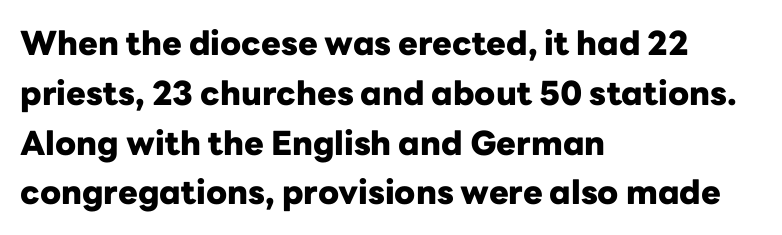
The image shows 33 px heavy sans-serif type, upright; set left-aligned, normal line spacing (1.51x), normal letter spacing, not underlined; low stroke contrast and a medium x-height.
